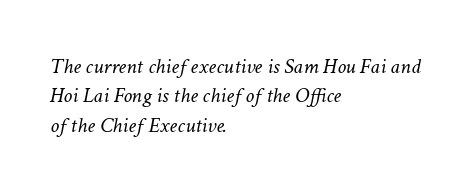
The image shows 22 px text type, italic (leaning right); set left-aligned, normal line spacing (1.34x), normal letter spacing, not underlined.
